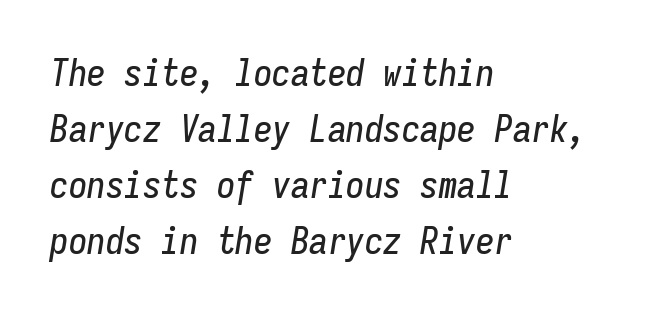
The image shows 37 px condensed type, italic (leaning right), monospaced; set left-aligned, normal line spacing (1.51x), normal letter spacing, not underlined; low stroke contrast and a medium x-height.
